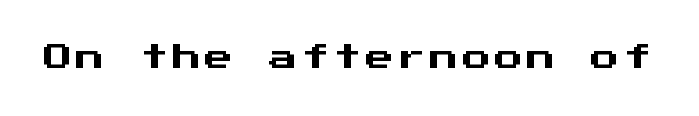
{"serif": "no", "italic": "no", "width": "normal", "stroke_contrast": "medium", "x_height": "medium", "monospaced": "yes", "underline": "no", "glyph_px": 28}
